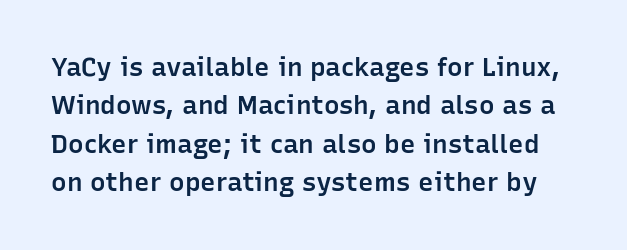
{"italic": "no", "bold": "semi", "underline": "no", "line_spacing": "normal", "line_spacing_ratio": 1.48, "letter_spacing": "normal", "letter_spacing_em": 0.0, "glyph_px": 26}
